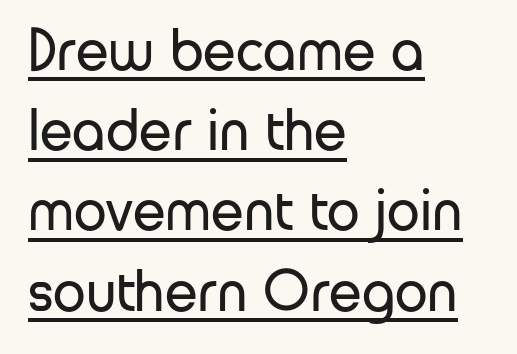
Q: Is the text bold? A: No.
Q: Is the text italic (slanted)? A: No, it is upright.
Q: Is the typeface a serif or a sans-serif typeface? A: Sans-serif.
Q: Is the text underlined? A: Yes.
Q: How is the paragraph aligned? A: Left-aligned.
Q: Is the spacing between letters normal or unusually wide? A: Normal.
Q: Is the spacing between lines tight, normal or loose? A: Normal.
Q: Width (condensed, normal, or wide)? A: Normal.
Q: Stroke contrast? A: Low.
Q: x-height? A: Medium.
Q: Monospaced? A: No.
